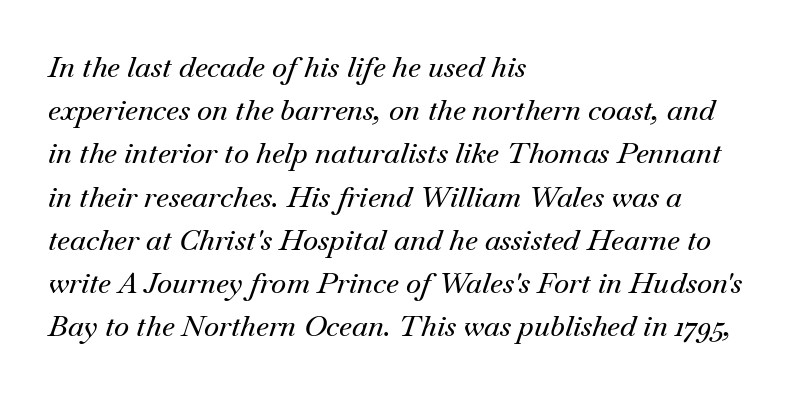
{"serif": "yes", "italic": "yes", "lean": "right", "slant_degrees": 18, "width": "normal", "stroke_contrast": "medium", "x_height": "small", "monospaced": "no", "underline": "no", "align": "left", "line_spacing": "normal", "line_spacing_ratio": 1.49, "letter_spacing": "normal", "letter_spacing_em": 0.0, "glyph_px": 29}
